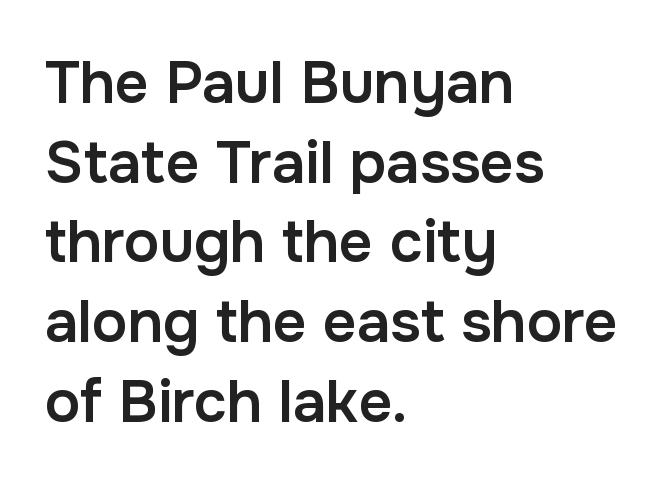
Default kerning and tracking; the words read as compact shapes. Notice the strokes are somewhat thickened but not fully heavy: this is a semibold. Looks like regular typesetting: each glyph gets only the width it needs. All the whitespace from short lines collects on the right. Notice how descenders clear the ascenders below comfortably — that's standard leading. Quick note: underline off.
